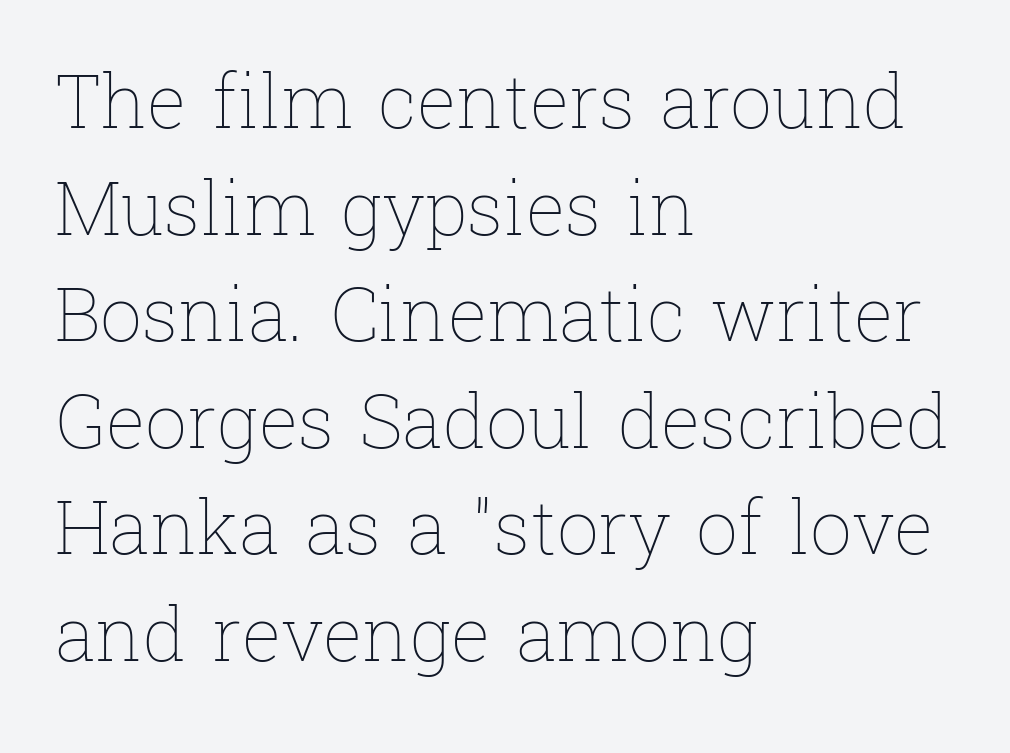
Has an underline been added? It has not. Leftover space on each line is placed entirely after the last word. No chunkiness to these letters — they're not bold. Each new line begins a customary step beneath the previous one. These lines are rendered in a variable-pitch font.
